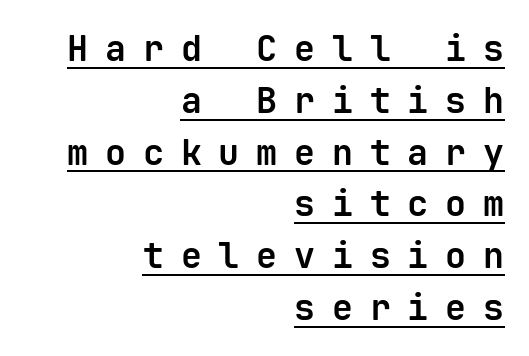
The image shows 35 px bold sans-serif type, upright, monospaced; set right-aligned, normal line spacing (1.48x), unusually wide letter spacing (+0.48 em), underlined; low stroke contrast and a medium x-height.
